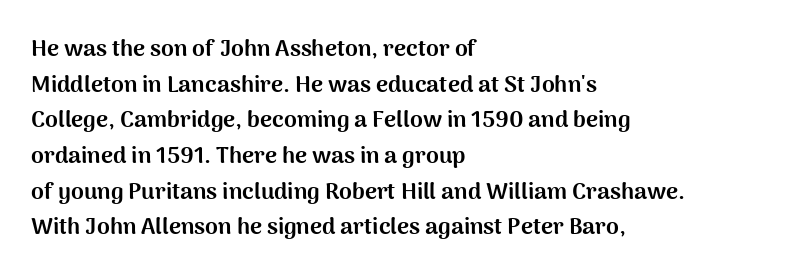
Q: Is the text bold? A: Yes.
Q: Is the text italic (slanted)? A: No, it is upright.
Q: Is the text underlined? A: No.
Q: How is the paragraph aligned? A: Left-aligned.
Q: Is the spacing between letters normal or unusually wide? A: Normal.
Q: Is the spacing between lines tight, normal or loose? A: Normal.
